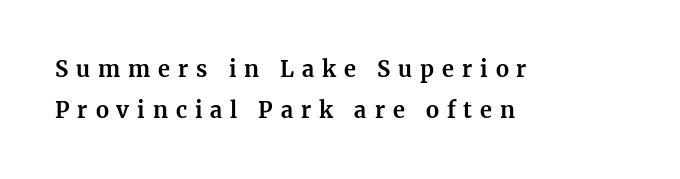
{"italic": "no", "bold": "yes", "underline": "no", "align": "left", "line_spacing_ratio": 1.85, "letter_spacing": "wide", "letter_spacing_em": 0.36, "glyph_px": 22}
